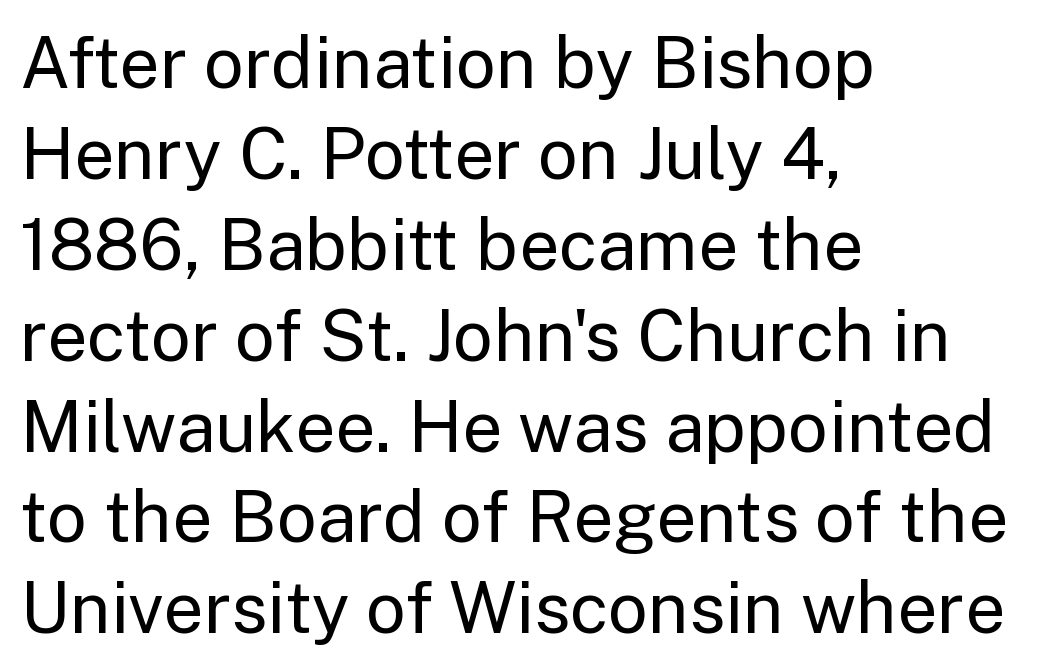
The passage shown is typed in a proportional face where columns would drift. Is there much room between lines? A standard amount, neither cramped nor airy. Rule under the text: the space is simply empty. Italic: no, the glyphs are upright roman. Inter-character spacing is left at the font's built-in metrics.
